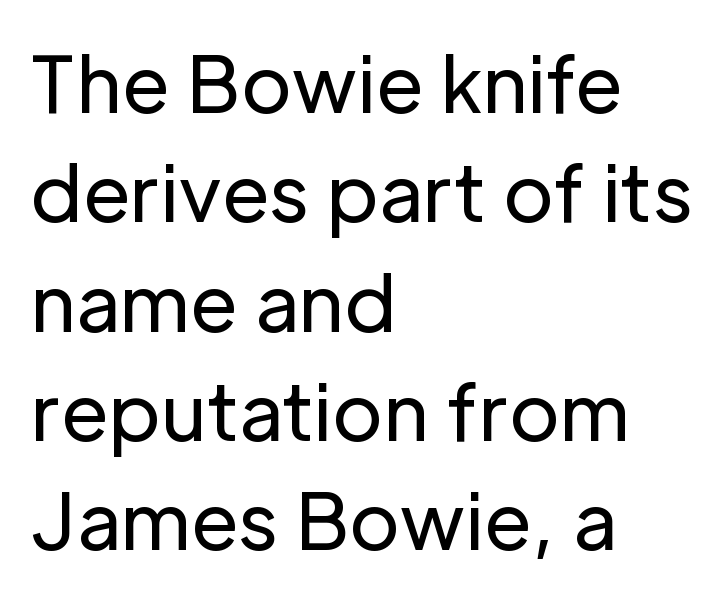
Q: Is the text bold? A: No.
Q: Is the text italic (slanted)? A: No, it is upright.
Q: Is the typeface a serif or a sans-serif typeface? A: Sans-serif.
Q: Is the text underlined? A: No.
Q: How is the paragraph aligned? A: Left-aligned.
Q: Is the spacing between letters normal or unusually wide? A: Normal.
Q: Is the spacing between lines tight, normal or loose? A: Normal.
Q: Width (condensed, normal, or wide)? A: Normal.
Q: Stroke contrast? A: Low.
Q: x-height? A: Medium.
Q: Monospaced? A: No.
